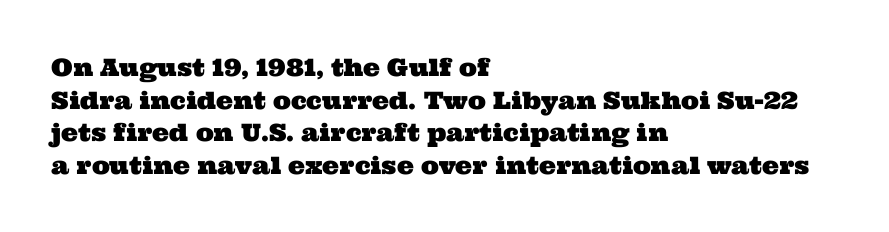
{"underline": "no", "align": "left", "line_spacing": "normal", "line_spacing_ratio": 1.36, "letter_spacing": "normal", "letter_spacing_em": 0.0, "glyph_px": 24}
